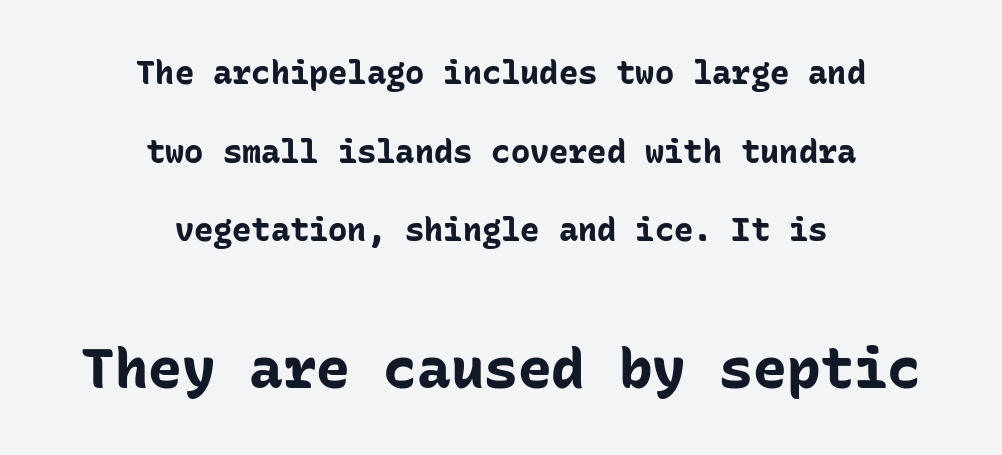
The image shows 56 px bold sans-serif type, upright, monospaced; set centered, loose line spacing (2.46x), normal letter spacing, not underlined; the second (bottom) block is 1.75x larger; low stroke contrast and a medium x-height.
